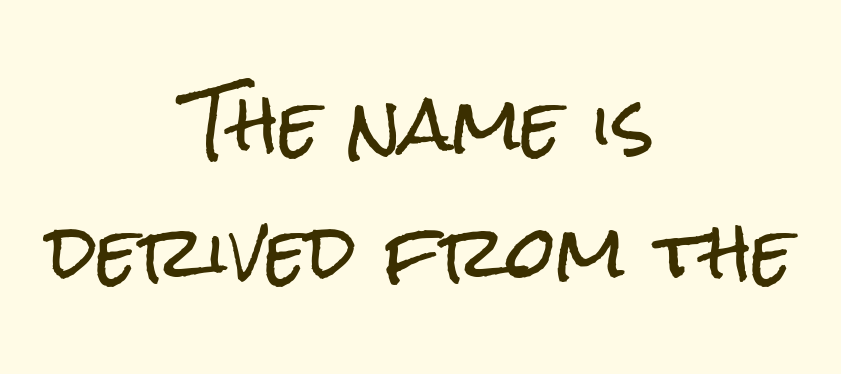
The image shows 71 px condensed sans-serif type, upright; set centered, line spacing 1.8x, normal letter spacing, not underlined; low stroke contrast and a medium x-height.
